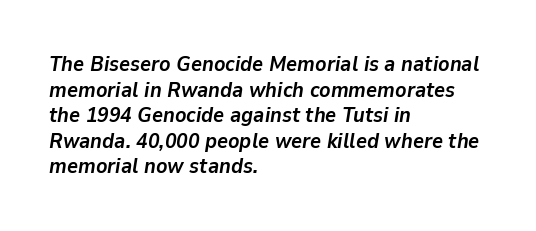
What weight is shown? A full bold with thick strokes. You could call the tracking neutral — neither tight nor loose. Lines of text with bare space underneath. Compared with ordinary roman type, these characters are visibly tilted. The ragged edge is on the right, which tells us the setting is flush left.
